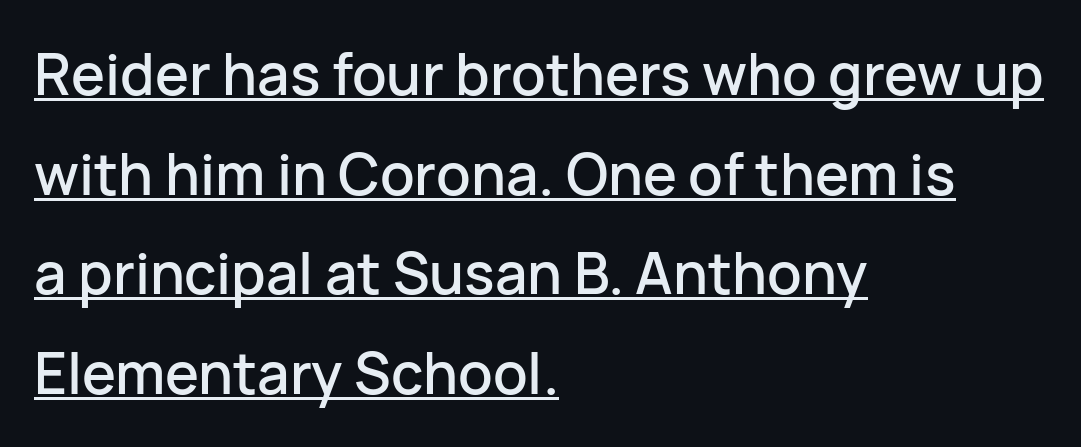
Q: Is the text italic (slanted)? A: No, it is upright.
Q: Is the typeface a serif or a sans-serif typeface? A: Sans-serif.
Q: Is the text underlined? A: Yes.
Q: How is the paragraph aligned? A: Left-aligned.
Q: Is the spacing between letters normal or unusually wide? A: Normal.
Q: Width (condensed, normal, or wide)? A: Normal.
Q: Stroke contrast? A: Low.
Q: x-height? A: Medium.
Q: Monospaced? A: No.
